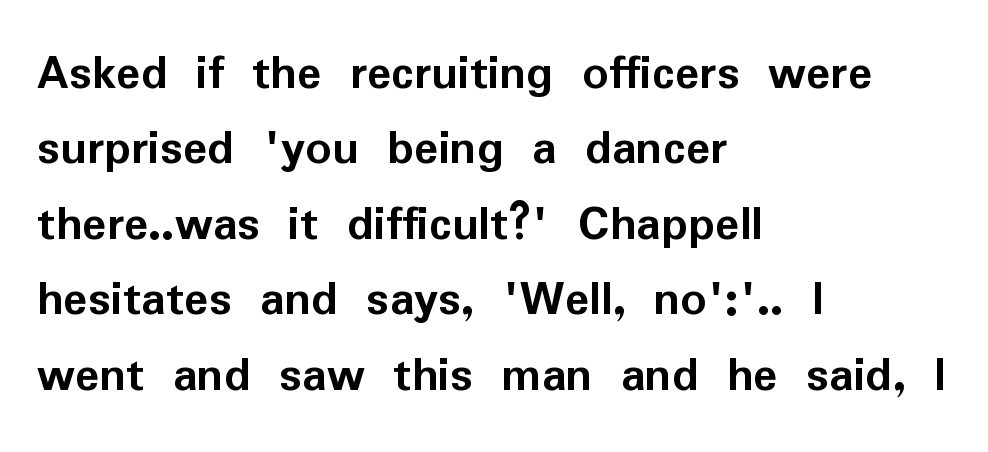
This is the regular roman posture of the typeface. Students, observe: this is what conventionally led text looks like. On the weight axis this lands at bold, roughly 700. The passage is arranged the way most books set body copy — flush left. Proportional: the letters do not fall into vertical columns.
